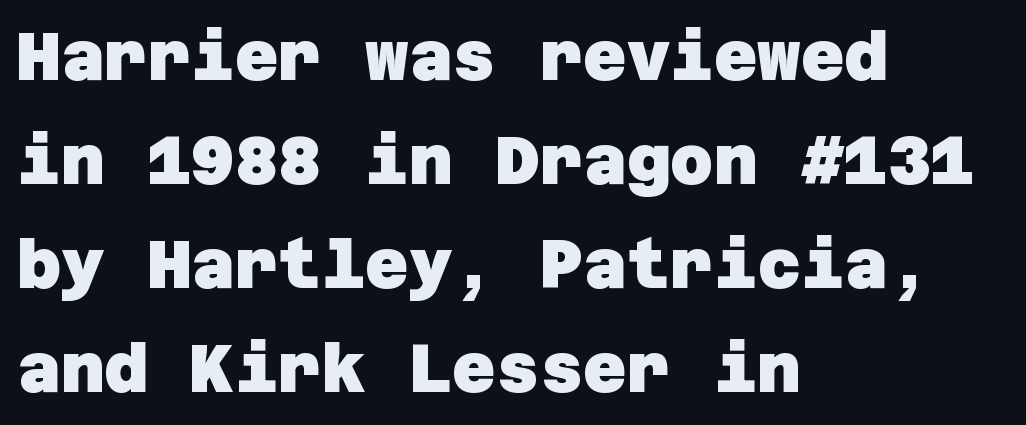
{"serif": "no", "bold": "yes", "weight": "heavy", "width": "normal", "stroke_contrast": "low", "x_height": "large", "underline": "no", "align": "left", "line_spacing": "normal", "line_spacing_ratio": 1.55, "letter_spacing": "normal", "letter_spacing_em": 0.0, "glyph_px": 67}
